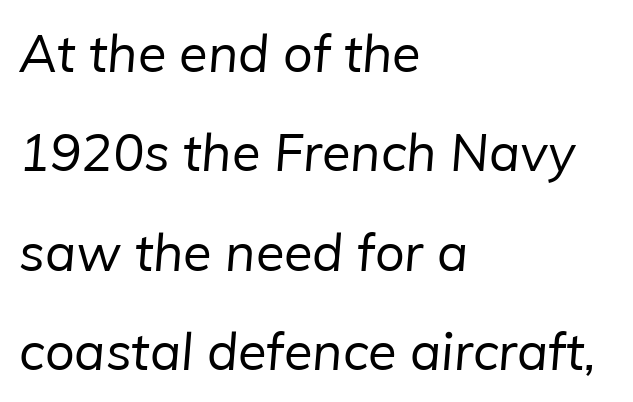
The image shows 52 px regular-weight sans-serif type; set left-aligned, loose line spacing (1.91x), normal letter spacing, not underlined; low stroke contrast and a medium x-height.
